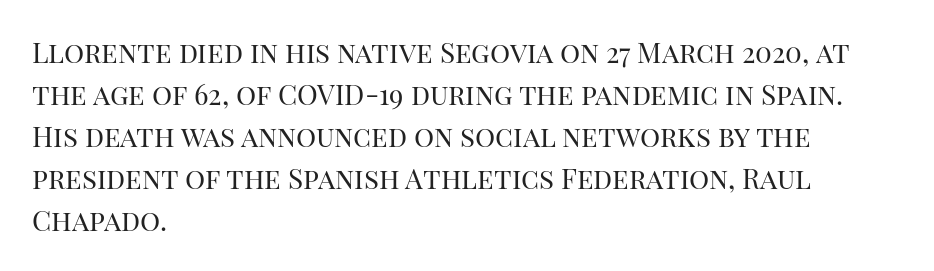
The image shows 28 px regular-weight serif type, upright; set left-aligned, normal line spacing (1.5x), normal letter spacing, not underlined; high stroke contrast and a large x-height.
